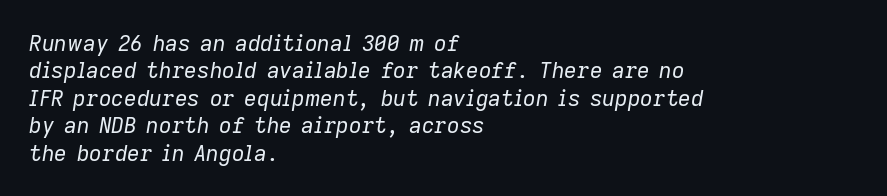
The image shows 22 px text type, italic (leaning right); set left-aligned, normal line spacing (1.25x), normal letter spacing, not underlined.
